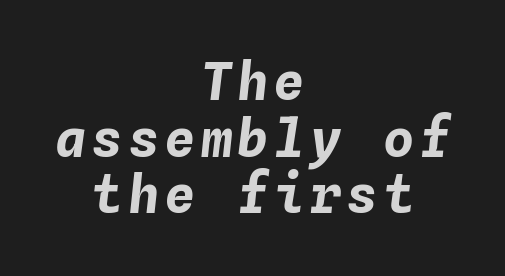
The image shows 52 px bold type, italic (leaning right), monospaced; set centered, tight line spacing (1.09x), not underlined; low stroke contrast and a medium x-height.
